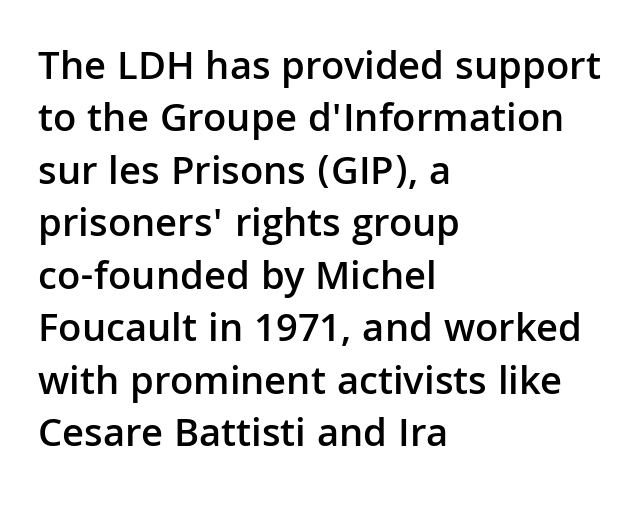
Q: Is the text bold? A: Semi-bold.
Q: Is the text italic (slanted)? A: No, it is upright.
Q: Is the typeface a serif or a sans-serif typeface? A: Sans-serif.
Q: Is the text underlined? A: No.
Q: How is the paragraph aligned? A: Left-aligned.
Q: Is the spacing between letters normal or unusually wide? A: Normal.
Q: Is the spacing between lines tight, normal or loose? A: Normal.
Q: Width (condensed, normal, or wide)? A: Normal.
Q: Stroke contrast? A: Low.
Q: x-height? A: Medium.
Q: Monospaced? A: No.
